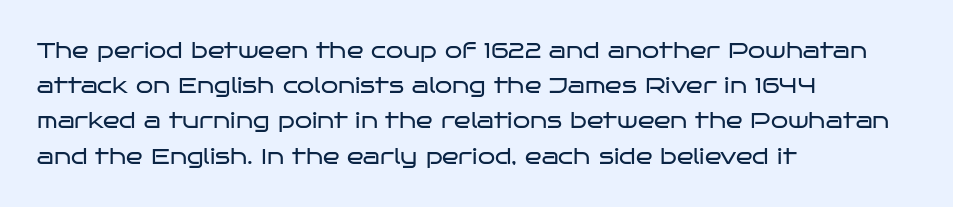
A quiet, ordinary-to-light weight characterises the typeface. Default kerning and tracking; the words read as compact shapes. These lines stack with their left ends in a neat column. The leading is moderate, giving the passage an even texture.
